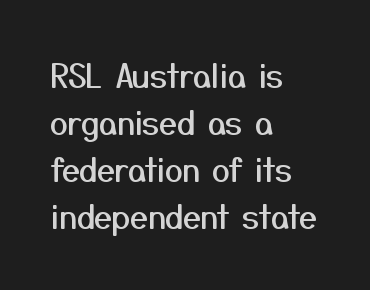
Whoever set this chose a conventional vertical rhythm. Check the space under the baseline: it is left empty. A typesetter would call this proportional, since set widths differ per character. Tall strokes in this sample are plumb rather than angled. Typographically, this falls in the sans-serif category. One-word summary of the alignment: left.
